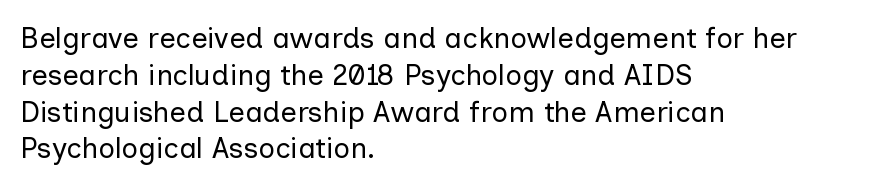
Is this a sans? Yes — the strokes have no serifs. Caption: multi-line text, flush left, ragged right. Vertical strokes here are truly vertical. No heavy texture on the line: the type isn't bold. Note the varied advance widths — an 'i' is clearly narrower than an 'm'.
